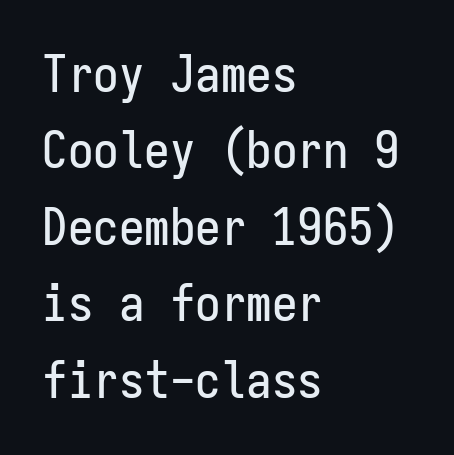
Q: Is the text italic (slanted)? A: No, it is upright.
Q: Is the typeface a serif or a sans-serif typeface? A: Sans-serif.
Q: Is the text underlined? A: No.
Q: How is the paragraph aligned? A: Left-aligned.
Q: Is the spacing between letters normal or unusually wide? A: Normal.
Q: Is the spacing between lines tight, normal or loose? A: Normal.
Q: Width (condensed, normal, or wide)? A: Condensed.
Q: Stroke contrast? A: Low.
Q: x-height? A: Medium.
Q: Monospaced? A: Yes.
